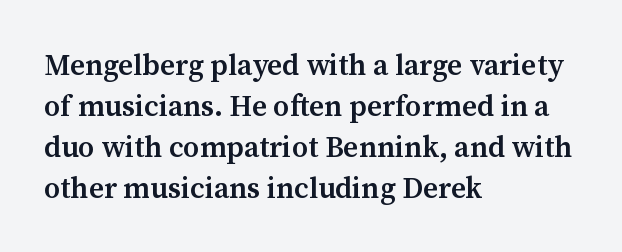
{"serif": "yes", "italic": "no", "bold": "semi", "weight": "semibold", "width": "normal", "stroke_contrast": "medium", "x_height": "medium", "monospaced": "no", "underline": "no", "align": "left", "line_spacing": "normal", "line_spacing_ratio": 1.41, "letter_spacing": "normal", "letter_spacing_em": 0.0, "glyph_px": 29}
